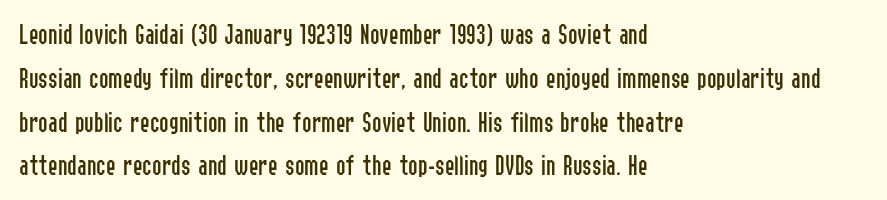
Q: Is the text bold? A: No.
Q: Is the text italic (slanted)? A: No, it is upright.
Q: Is the typeface a serif or a sans-serif typeface? A: Sans-serif.
Q: Is the text underlined? A: No.
Q: How is the paragraph aligned? A: Left-aligned.
Q: Is the spacing between letters normal or unusually wide? A: Normal.
Q: Is the spacing between lines tight, normal or loose? A: Normal.
Q: Width (condensed, normal, or wide)? A: Condensed.
Q: Stroke contrast? A: Low.
Q: x-height? A: Medium.
Q: Monospaced? A: No.
